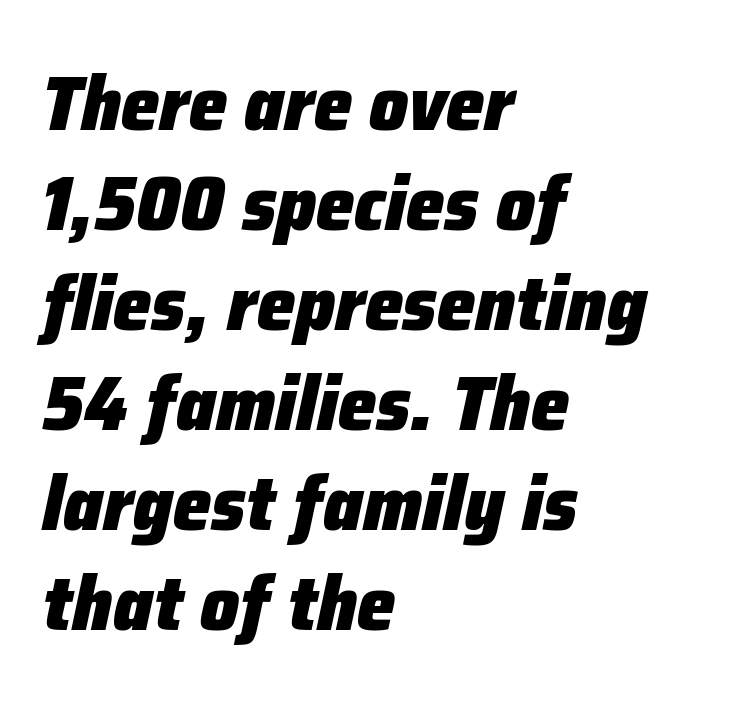
The paragraph has a hard left edge and a soft right edge. Emphasis by weight is at full strength: bold. These lines are rendered in a variable-pitch font. If you drew a line through each stem, it would be angled.
